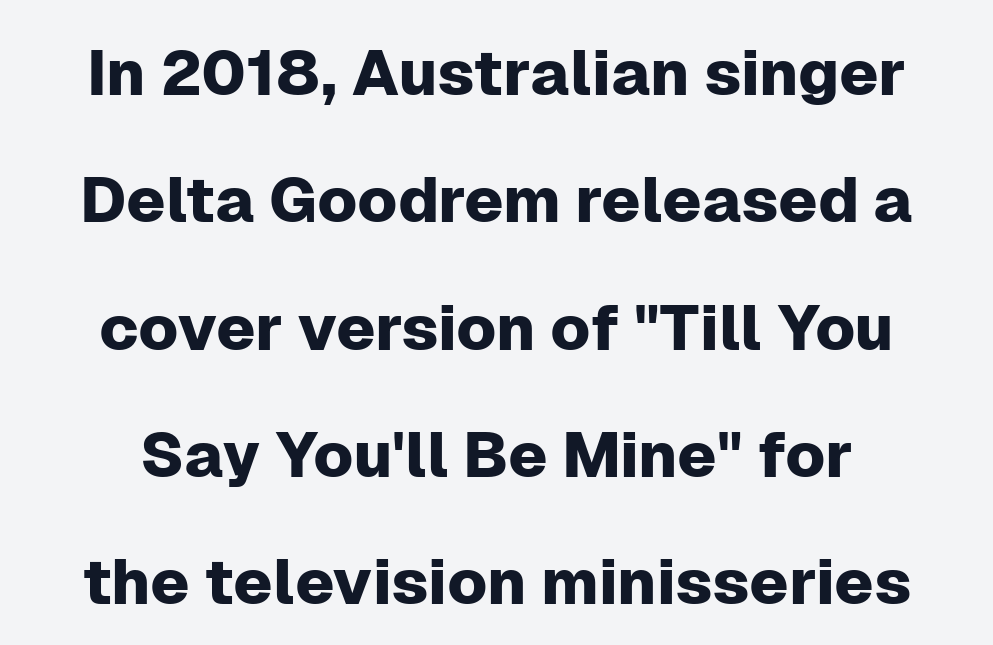
Q: Is the text italic (slanted)? A: No, it is upright.
Q: Is the typeface a serif or a sans-serif typeface? A: Sans-serif.
Q: Is the text underlined? A: No.
Q: Is the spacing between letters normal or unusually wide? A: Normal.
Q: Is the spacing between lines tight, normal or loose? A: Loose.
Q: Width (condensed, normal, or wide)? A: Normal.
Q: Stroke contrast? A: Low.
Q: x-height? A: Medium.
Q: Monospaced? A: No.
